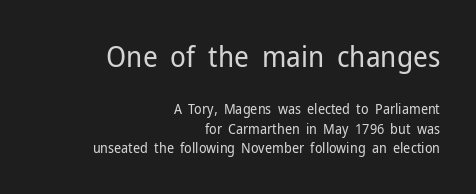
The strokes are not fattened; the text isn't bold. Does the bottom block carry the larger type? No, the top block does. These lines are rendered in a variable-pitch font. You can tell from the bare stems that sans-serif type was used.
